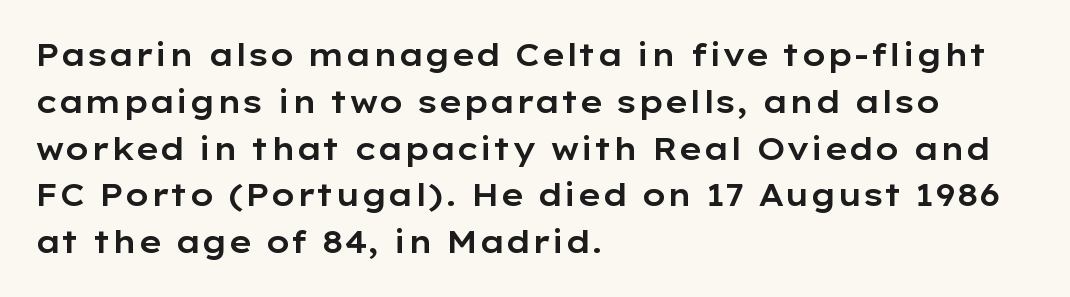
The image shows 31 px wide sans-serif type, upright; set left-aligned, normal line spacing (1.51x), normal letter spacing, not underlined; low stroke contrast and a medium x-height.
